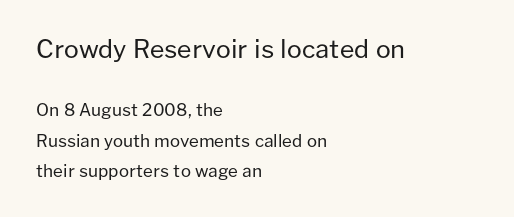
{"italic": "no", "bold": "no", "underline": "no", "align": "left", "line_spacing_ratio": 1.8, "letter_spacing": "normal", "letter_spacing_em": 0.0, "larger_block": "first", "size_ratio": 1.47, "glyph_px": 25}
